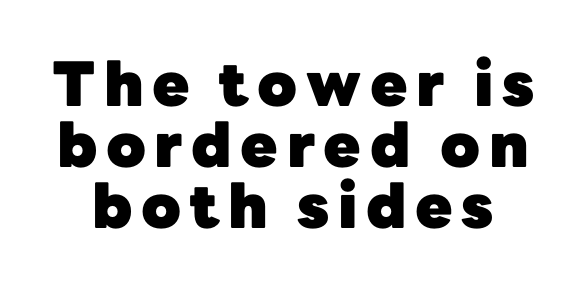
Q: Is the text bold? A: Yes.
Q: Is the text italic (slanted)? A: No, it is upright.
Q: Is the typeface a serif or a sans-serif typeface? A: Sans-serif.
Q: Is the text underlined? A: No.
Q: Is the spacing between lines tight, normal or loose? A: Tight.
Q: Width (condensed, normal, or wide)? A: Normal.
Q: Stroke contrast? A: Low.
Q: x-height? A: Medium.
Q: Monospaced? A: No.
